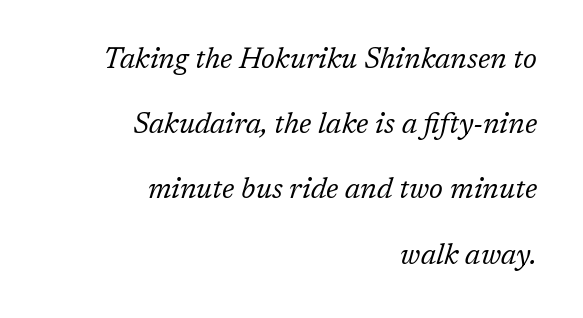
{"serif": "yes", "italic": "yes", "lean": "right", "slant_degrees": 17, "bold": "no", "weight": "regular", "width": "normal", "stroke_contrast": "low", "x_height": "medium", "monospaced": "no", "underline": "no", "align": "right", "line_spacing": "loose", "line_spacing_ratio": 2.25, "letter_spacing": "normal", "letter_spacing_em": 0.0, "glyph_px": 29}
